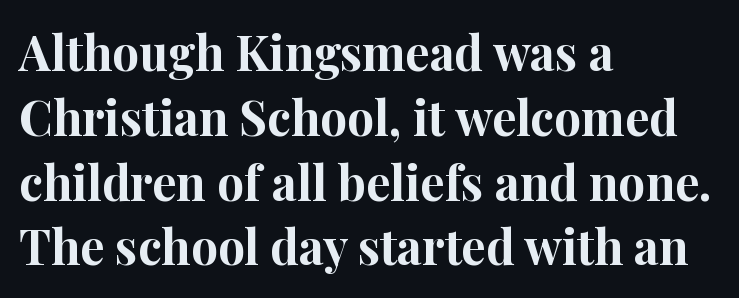
The image shows 48 px bold serif type, upright; set left-aligned, normal line spacing (1.35x), normal letter spacing, not underlined; high stroke contrast and a medium x-height.
